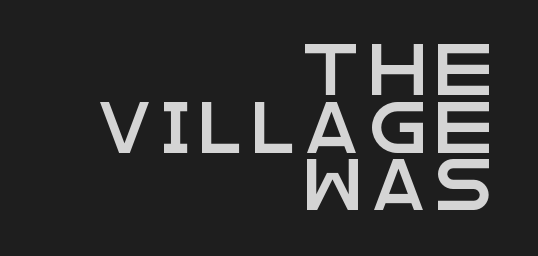
Q: Is the text italic (slanted)? A: No, it is upright.
Q: Is the typeface a serif or a sans-serif typeface? A: Sans-serif.
Q: Is the text underlined? A: No.
Q: How is the paragraph aligned? A: Right-aligned.
Q: Is the spacing between letters normal or unusually wide? A: Unusually wide.
Q: Is the spacing between lines tight, normal or loose? A: Tight.
Q: Width (condensed, normal, or wide)? A: Wide.
Q: Stroke contrast? A: Low.
Q: x-height? A: Large.
Q: Monospaced? A: No.
